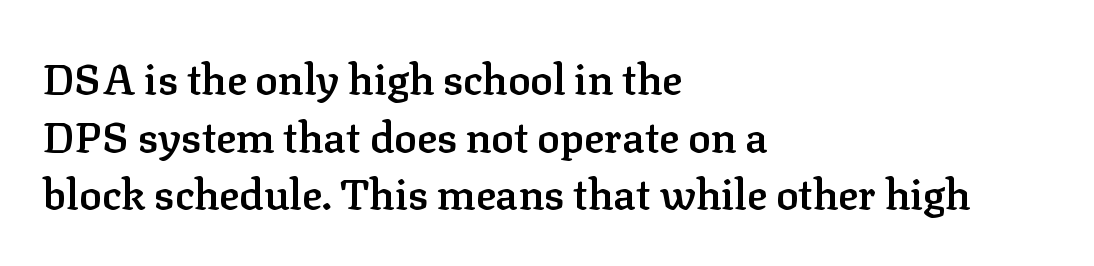
Q: Is the text bold? A: Semi-bold.
Q: Is the text italic (slanted)? A: No, it is upright.
Q: Is the typeface a serif or a sans-serif typeface? A: Serif.
Q: Is the text underlined? A: No.
Q: How is the paragraph aligned? A: Left-aligned.
Q: Is the spacing between letters normal or unusually wide? A: Normal.
Q: Is the spacing between lines tight, normal or loose? A: Normal.
Q: Width (condensed, normal, or wide)? A: Normal.
Q: Stroke contrast? A: Low.
Q: x-height? A: Medium.
Q: Monospaced? A: No.
